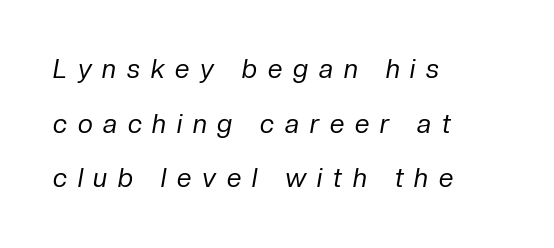
Characters follow at a spacing far wider than the type designer built in. Horizontal bands of white between lines are thick stripes. Clear beneath every line of the passage. The setting favours the left margin, as ordinary paragraphs usually do. The rendering applies a slant to the glyphs.
